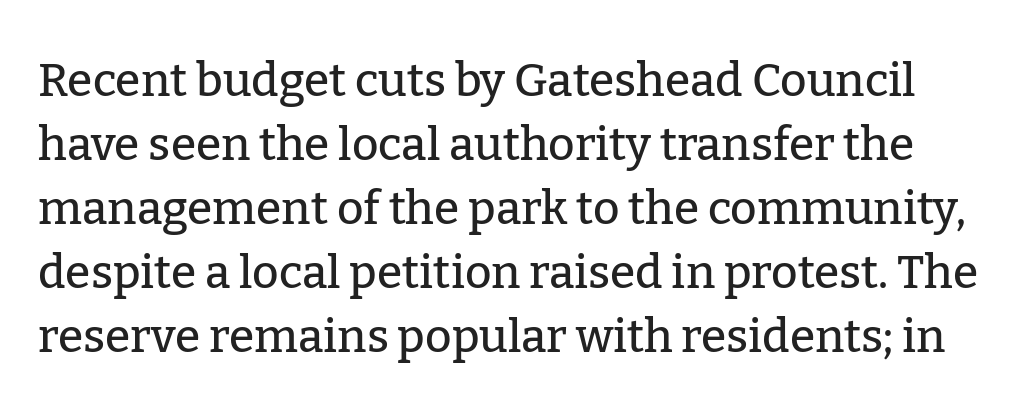
The passage shown is typed in a proportional face where columns would drift. You could call the tracking neutral — neither tight nor loose. The glyphs in this specimen are seriffed. The words here are not underlined. A roman cut, with each character standing at attention.
